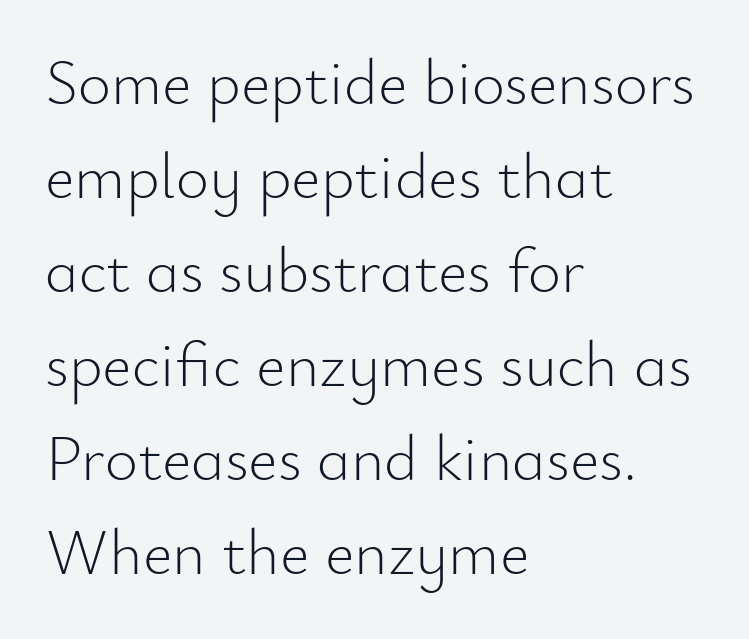
{"serif": "no", "italic": "no", "bold": "no", "weight": "light", "width": "normal", "stroke_contrast": "low", "x_height": "small", "monospaced": "no", "underline": "no", "align": "left", "line_spacing": "normal", "line_spacing_ratio": 1.47, "letter_spacing": "normal", "letter_spacing_em": 0.0, "glyph_px": 64}
